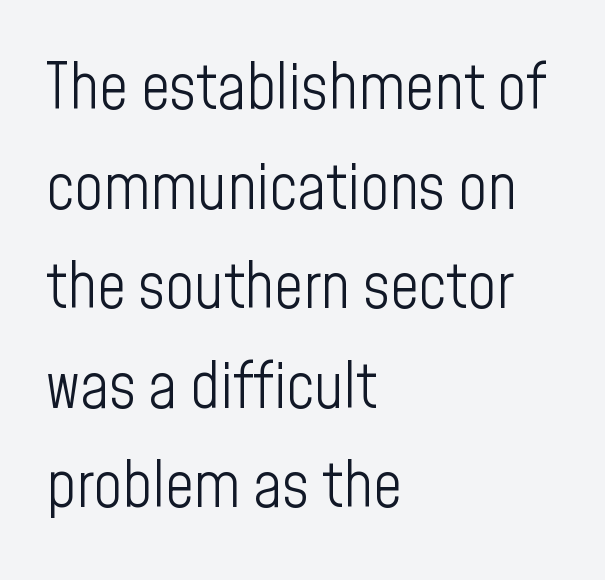
Q: Is the text bold? A: No.
Q: Is the text italic (slanted)? A: No, it is upright.
Q: Is the typeface a serif or a sans-serif typeface? A: Sans-serif.
Q: Is the text underlined? A: No.
Q: How is the paragraph aligned? A: Left-aligned.
Q: Is the spacing between letters normal or unusually wide? A: Normal.
Q: Is the spacing between lines tight, normal or loose? A: Normal.
Q: Width (condensed, normal, or wide)? A: Condensed.
Q: Stroke contrast? A: Low.
Q: x-height? A: Medium.
Q: Monospaced? A: No.
